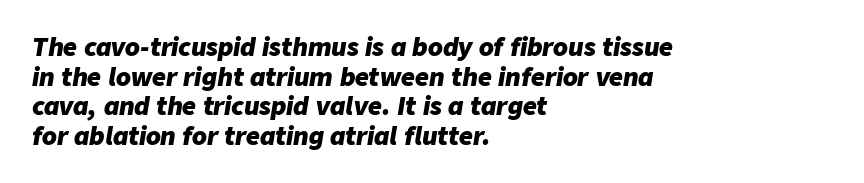
{"italic": "yes", "lean": "right", "slant_degrees": 9, "bold": "yes", "underline": "no", "align": "left", "line_spacing_ratio": 1.23, "letter_spacing": "normal", "letter_spacing_em": 0.0, "glyph_px": 24}
